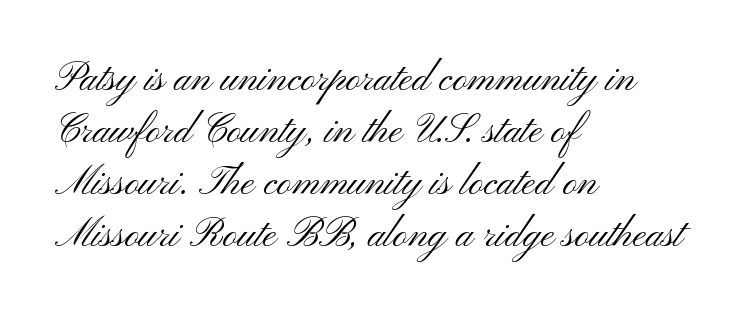
The image shows 40 px light, wide sans-serif type; set left-aligned, normal line spacing (1.3x), normal letter spacing, not underlined; medium stroke contrast and a small x-height.
